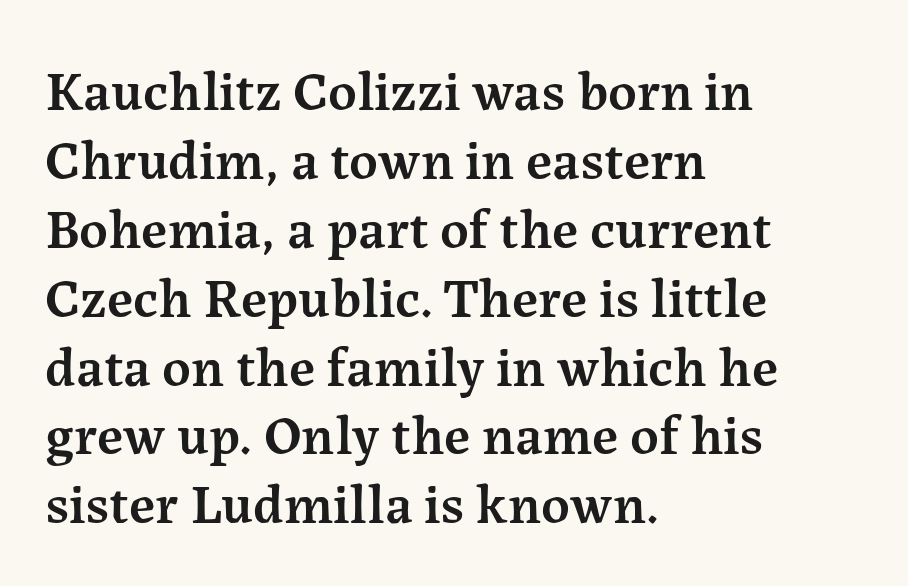
Looks like regular typesetting: each glyph gets only the width it needs. The space beneath each line is pristine and unruled. As a designer I'd log this as weight 600, semibold. A serif font was chosen for this passage. Every row of glyphs begins at an identical x-position on the left. Compared with typical body copy, the letter spacing here is the same.
